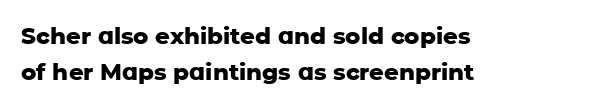
Notice how descenders clear the ascenders below comfortably — that's standard leading. The sample has been set heavy, in full bold. Italic? Not at all — the glyphs are vertical. A bare baseline throughout the passage. The rag falls on the right side of this text block. Inter-character spacing is left at the font's built-in metrics.
